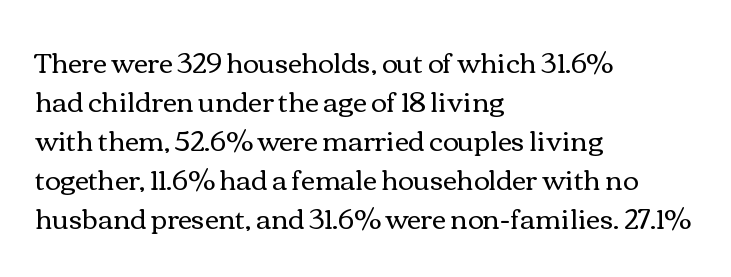
{"italic": "no", "bold": "no", "underline": "no", "align": "left", "line_spacing": "normal", "line_spacing_ratio": 1.44, "letter_spacing": "normal", "letter_spacing_em": 0.0, "glyph_px": 27}
